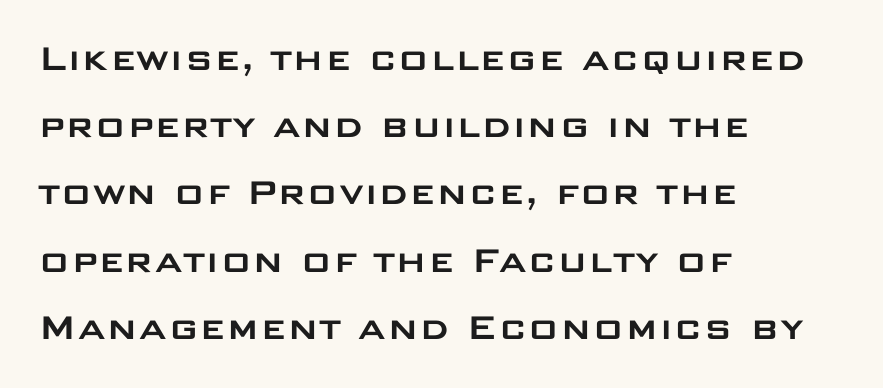
Q: Is the text italic (slanted)? A: No, it is upright.
Q: Is the typeface a serif or a sans-serif typeface? A: Sans-serif.
Q: Is the text underlined? A: No.
Q: How is the paragraph aligned? A: Left-aligned.
Q: Is the spacing between letters normal or unusually wide? A: Normal.
Q: Is the spacing between lines tight, normal or loose? A: Normal.
Q: Width (condensed, normal, or wide)? A: Wide.
Q: Stroke contrast? A: Low.
Q: x-height? A: Large.
Q: Monospaced? A: No.
